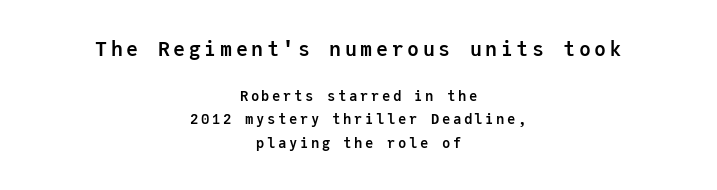
The image shows 20 px bold type, upright; set centered, normal line spacing (1.69x), not underlined; the first (top) block is 1.43x larger.
